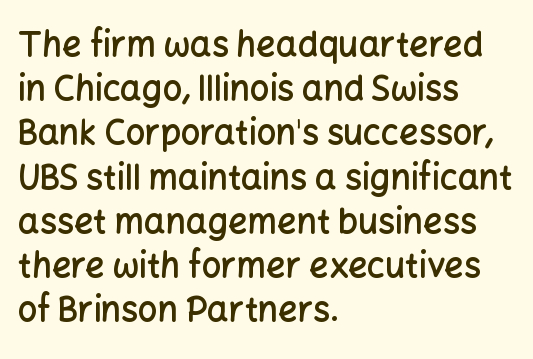
{"serif": "no", "italic": "no", "bold": "semi", "weight": "semibold", "width": "normal", "stroke_contrast": "low", "x_height": "medium", "monospaced": "no", "underline": "no", "align": "left", "line_spacing": "normal", "line_spacing_ratio": 1.3, "letter_spacing": "normal", "letter_spacing_em": 0.0, "glyph_px": 34}
